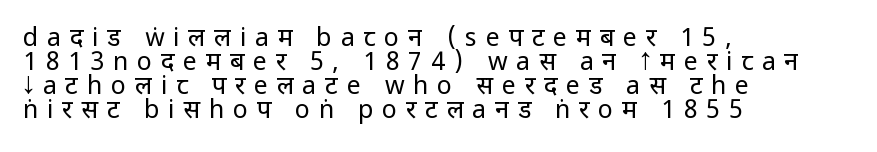
{"italic": "no", "bold": "no", "underline": "no", "align": "left", "line_spacing": "tight", "line_spacing_ratio": 0.96, "letter_spacing": "wide", "letter_spacing_em": 0.35, "glyph_px": 25}
